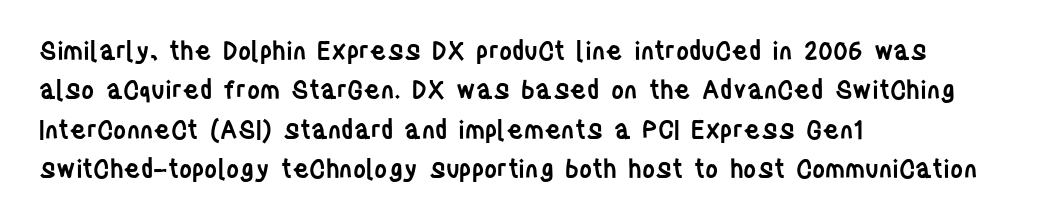
{"italic": "no", "bold": "semi", "underline": "no", "align": "left", "line_spacing": "normal", "line_spacing_ratio": 1.58, "letter_spacing": "normal", "letter_spacing_em": 0.0, "glyph_px": 25}
